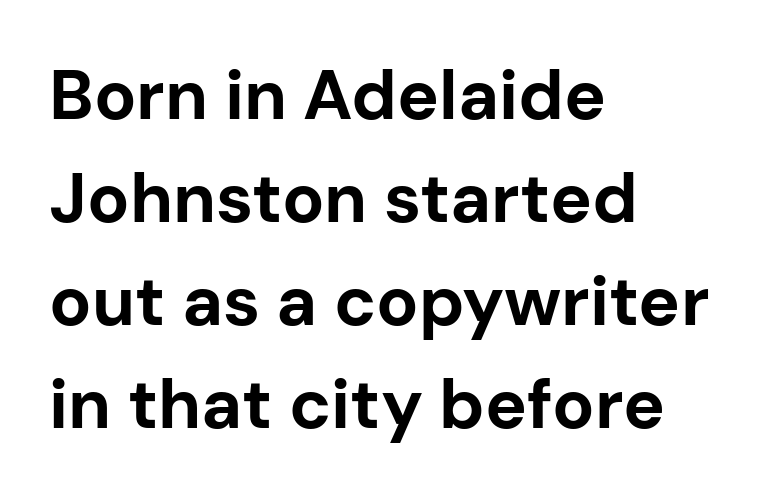
Q: Is the text bold? A: Yes.
Q: Is the text italic (slanted)? A: No, it is upright.
Q: Is the typeface a serif or a sans-serif typeface? A: Sans-serif.
Q: Is the text underlined? A: No.
Q: How is the paragraph aligned? A: Left-aligned.
Q: Is the spacing between letters normal or unusually wide? A: Normal.
Q: Is the spacing between lines tight, normal or loose? A: Normal.
Q: Width (condensed, normal, or wide)? A: Normal.
Q: Stroke contrast? A: Low.
Q: x-height? A: Medium.
Q: Monospaced? A: No.
